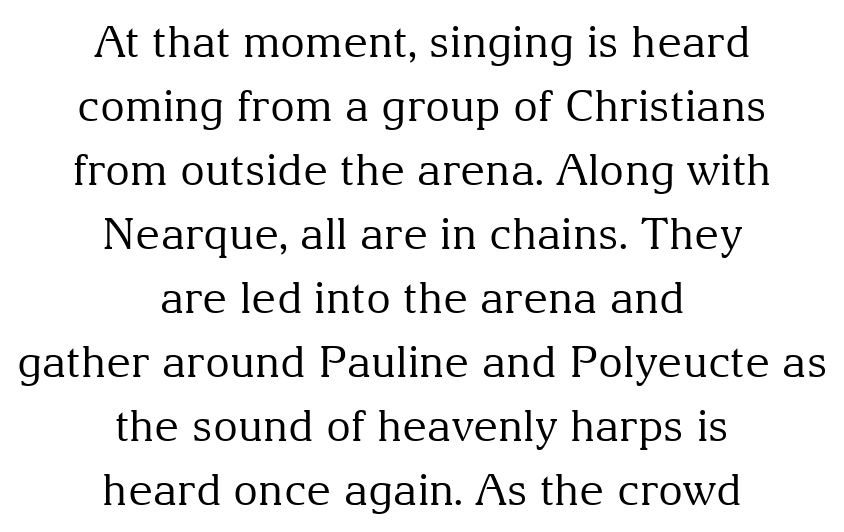
{"serif": "yes", "italic": "no", "bold": "no", "weight": "regular", "width": "normal", "stroke_contrast": "medium", "x_height": "medium", "monospaced": "no", "underline": "no", "align": "center", "line_spacing": "normal", "line_spacing_ratio": 1.49, "letter_spacing": "normal", "letter_spacing_em": 0.0, "glyph_px": 43}
